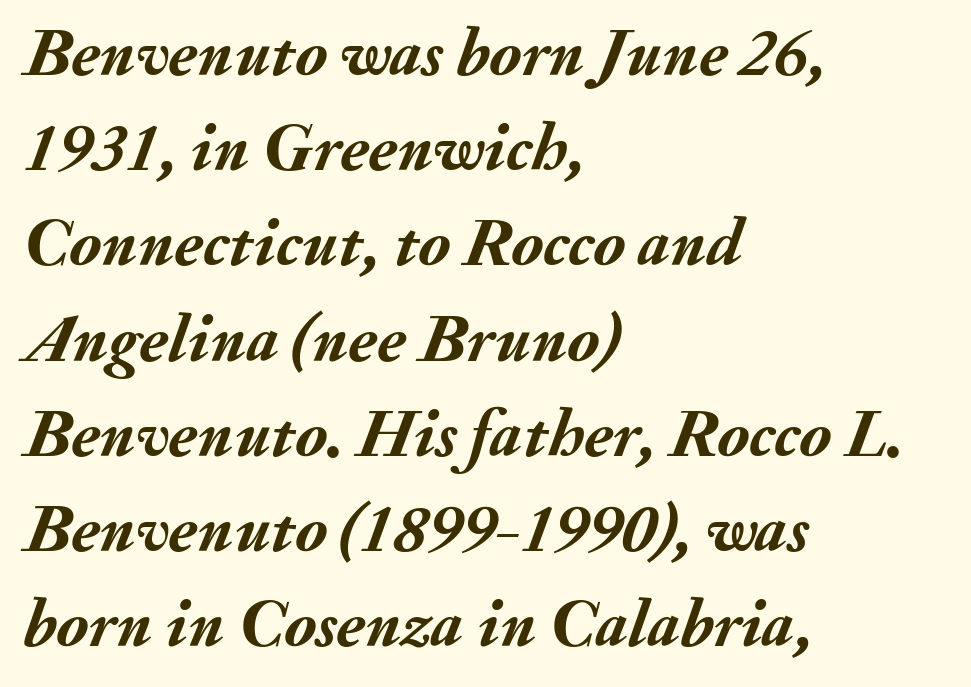
The image shows 68 px semibold type, italic (leaning right); set left-aligned, normal line spacing (1.4x), normal letter spacing, not underlined; medium stroke contrast and a small x-height.
